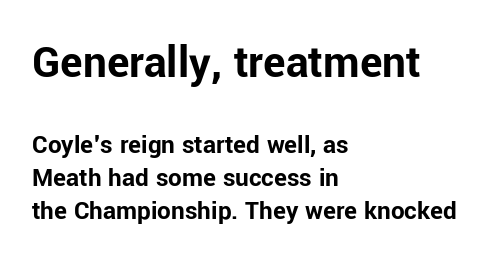
Caption: standard tracking, unaltered. Just letters on the line, the space beneath them empty. You can tell from the bare stems that sans-serif type was used. Line beginnings align vertically; line endings do not.
